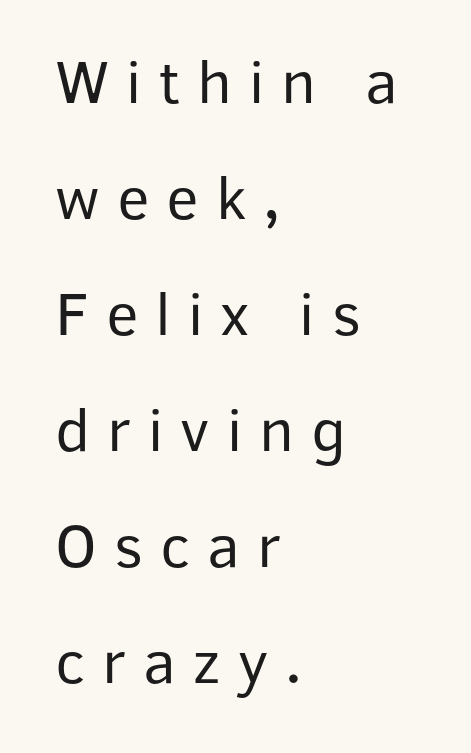
Q: Is the text bold? A: No.
Q: Is the text italic (slanted)? A: No, it is upright.
Q: Is the typeface a serif or a sans-serif typeface? A: Sans-serif.
Q: Is the text underlined? A: No.
Q: How is the paragraph aligned? A: Left-aligned.
Q: Is the spacing between letters normal or unusually wide? A: Unusually wide.
Q: Width (condensed, normal, or wide)? A: Normal.
Q: Stroke contrast? A: Low.
Q: x-height? A: Medium.
Q: Monospaced? A: No.
